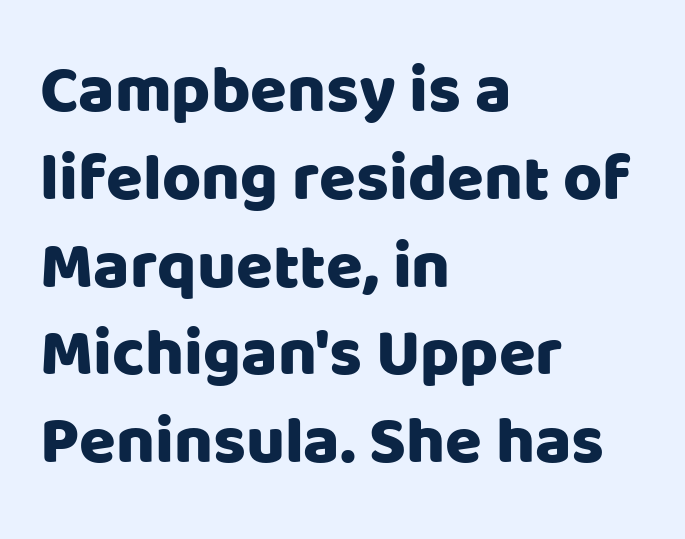
This rendering uses left alignment, leaving the right contour irregular. What kind of face is this? One without serifs — a sans. No word sits above an underline. The horizontal fit of the characters is conventional and even.
